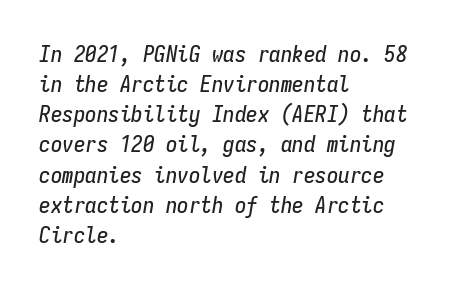
Whoever set this chose a conventional vertical rhythm. Tracking value appears to be zero — textbook default spacing. Looking at the ascenders, they clearly lean. Nobody drew a line under any word here. The ragged edge is on the right, which tells us the setting is flush left.
